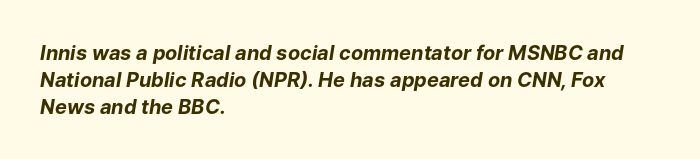
{"italic": "yes", "lean": "right", "slant_degrees": 9, "bold": "yes", "underline": "no", "align": "left", "line_spacing": "normal", "line_spacing_ratio": 1.34, "letter_spacing": "normal", "letter_spacing_em": 0.0, "glyph_px": 20}
